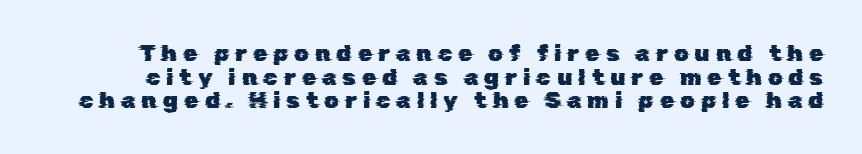
Line spacing here is tight. Does extra space separate the letters? Yes, quite a lot of it. Descenders are the only things crossing below the line.
